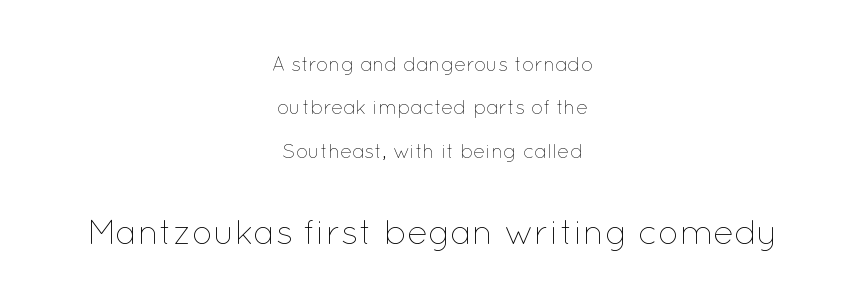
The image shows 35 px thin type, upright; set centered, loose line spacing (2.17x), normal letter spacing, not underlined; the second (bottom) block is 1.75x larger; low stroke contrast and a medium x-height.
